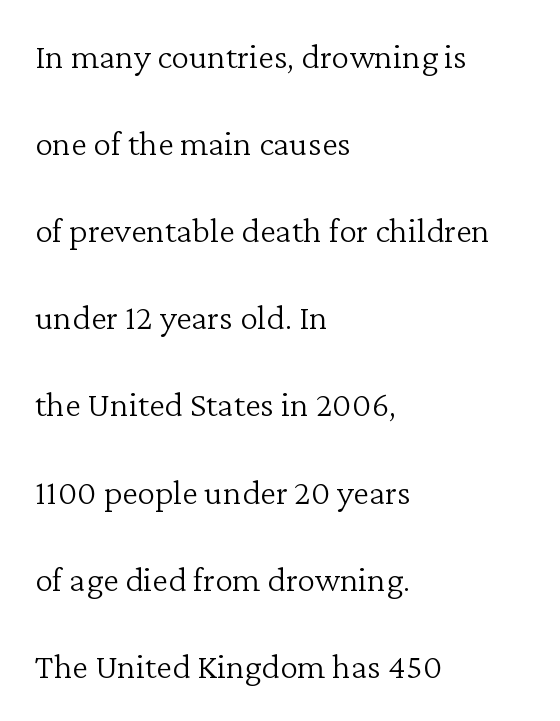
The string is rendered with underlining switched off. The text was rendered using a seriffed face with decorative stroke endings. A typesetter would call this proportional, since set widths differ per character. Every stem runs plumb, perpendicular to the baseline. Does the leading feel generous? Absolutely, it's lavish. This rendering leaves character spacing at its baseline value.
